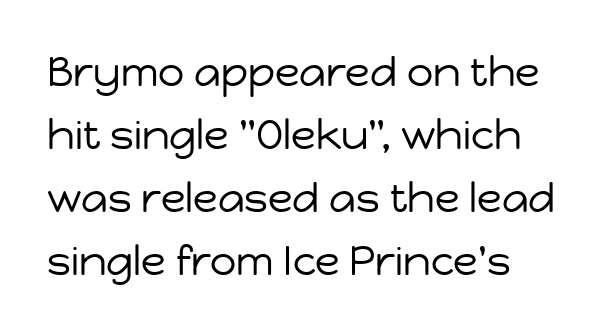
{"serif": "no", "italic": "no", "bold": "no", "weight": "regular", "width": "normal", "stroke_contrast": "low", "x_height": "medium", "monospaced": "no", "underline": "no", "line_spacing": "normal", "line_spacing_ratio": 1.54, "letter_spacing": "normal", "letter_spacing_em": 0.0, "glyph_px": 41}
